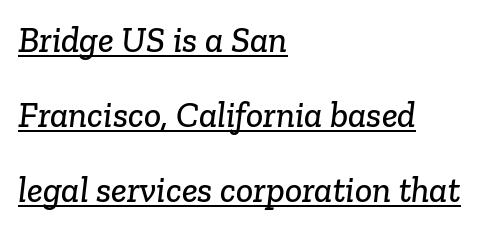
{"serif": "yes", "width": "normal", "stroke_contrast": "low", "x_height": "medium", "monospaced": "no", "underline": "yes", "align": "left", "line_spacing": "loose", "line_spacing_ratio": 2.09, "letter_spacing": "normal", "letter_spacing_em": 0.0, "glyph_px": 36}
